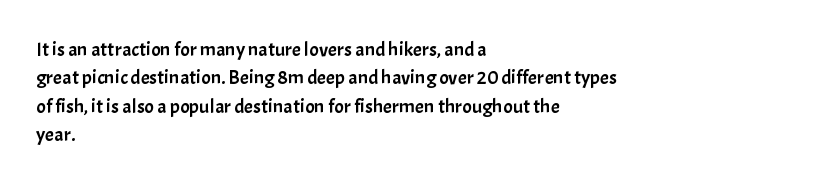
Reading down the block, your eye returns to a fixed left position each line. What stands out about the letter spacing? Nothing — it is the standard amount. The specimen reads as upright at a glance. The designer left line spacing at the default.
